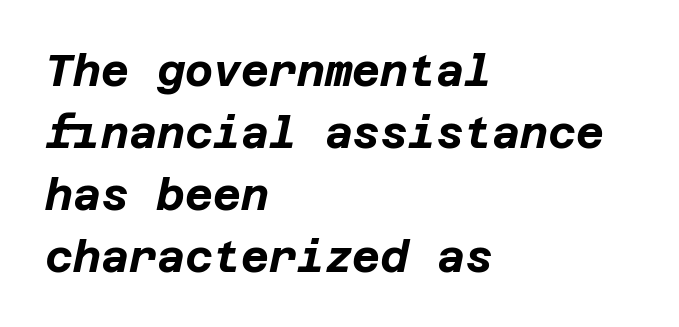
Vertically, the passage feels balanced, rows spaced as you'd expect. The specimen reads as italic at a glance. Is the block centered? No — it sits flush against the left margin. Characters follow at the spacing the type designer built in.
